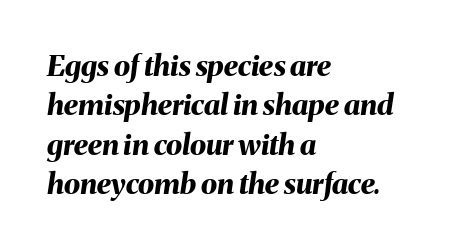
Q: Is the text bold? A: Yes.
Q: Is the text italic (slanted)? A: Yes, it leans right by about 8 degrees.
Q: Is the text underlined? A: No.
Q: How is the paragraph aligned? A: Left-aligned.
Q: Is the spacing between letters normal or unusually wide? A: Normal.
Q: Is the spacing between lines tight, normal or loose? A: Normal.
Q: Width (condensed, normal, or wide)? A: Normal.
Q: Stroke contrast? A: Medium.
Q: x-height? A: Medium.
Q: Monospaced? A: No.
